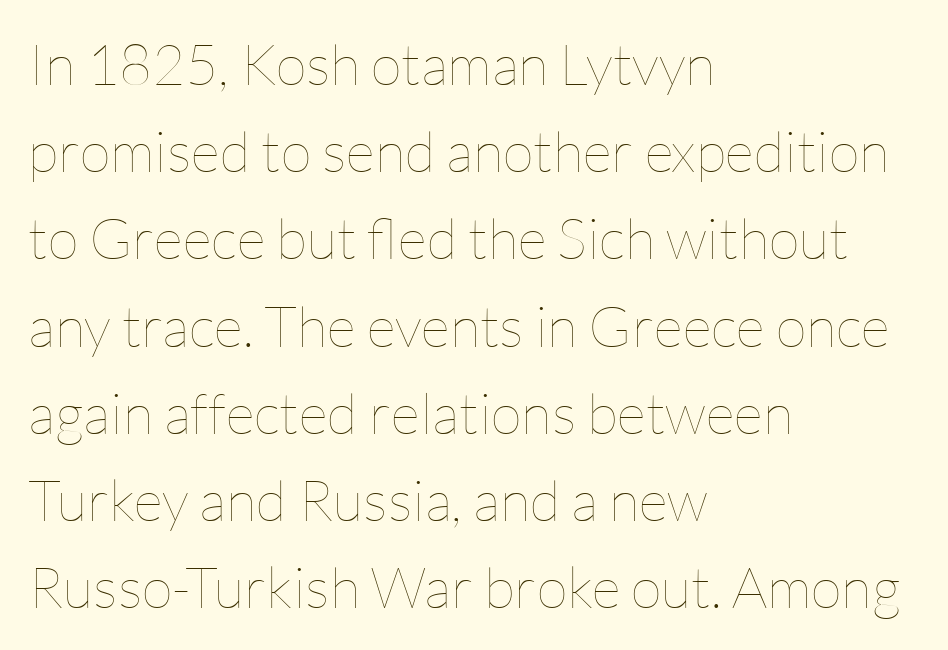
The image shows 57 px thin type, upright; set left-aligned, normal line spacing (1.53x), normal letter spacing, not underlined; low stroke contrast and a medium x-height.
